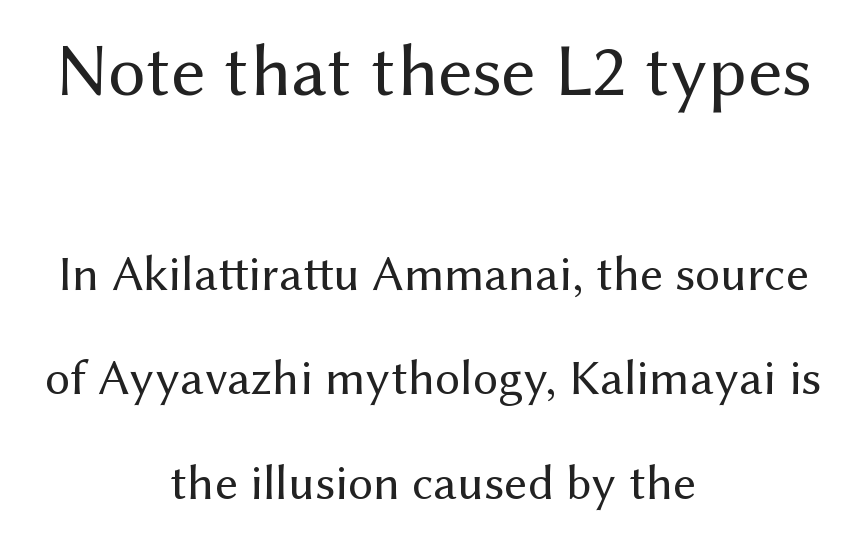
The image shows 75 px regular-weight sans-serif type, upright; set centered, loose line spacing (2.09x), normal letter spacing, not underlined; the first (top) block is 1.5x larger; medium stroke contrast and a medium x-height.
